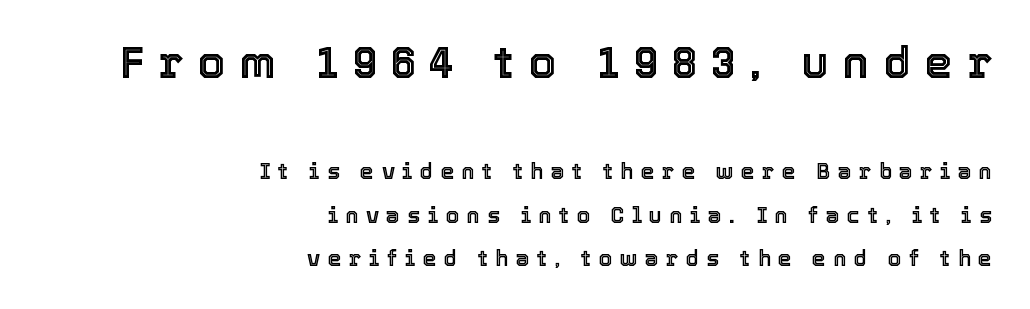
Q: Is the text italic (slanted)? A: No, it is upright.
Q: Is the text underlined? A: No.
Q: How is the paragraph aligned? A: Right-aligned.
Q: Is the spacing between letters normal or unusually wide? A: Unusually wide.
Q: Is the spacing between lines tight, normal or loose? A: Loose.
Q: Which block of text is set in a larger size, the first (top) or the second (bottom)? A: The first (top) one.
Q: Width (condensed, normal, or wide)? A: Normal.
Q: x-height? A: Medium.
Q: Monospaced? A: No.
